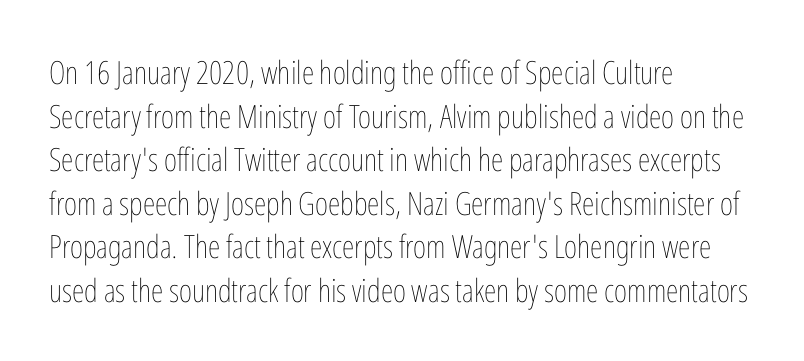
Ordinary non-slanted type is in use. The gaps between neighbouring characters are ordinary and unremarkable. The strip under each line holds only bare page. Casual observation: everything's shoved over to the left. Line spacing here is normal.
